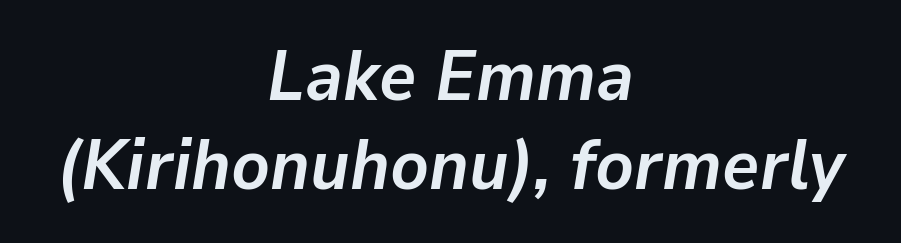
{"italic": "yes", "lean": "right", "slant_degrees": 9, "bold": "yes", "weight": "semibold", "width": "normal", "stroke_contrast": "low", "x_height": "medium", "monospaced": "no", "underline": "no", "align": "center", "line_spacing": "normal", "line_spacing_ratio": 1.25, "letter_spacing": "normal", "letter_spacing_em": 0.0, "glyph_px": 71}
